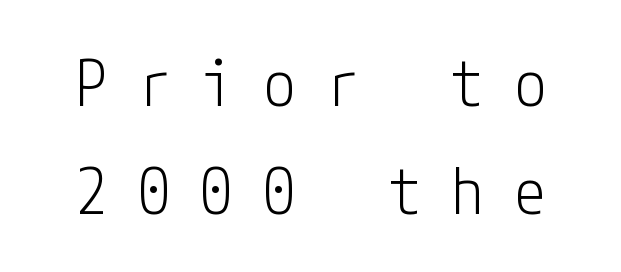
The image shows 64 px light, condensed sans-serif type, upright; set normal line spacing (1.68x), unusually wide letter spacing (+0.48 em), not underlined; low stroke contrast and a medium x-height.
